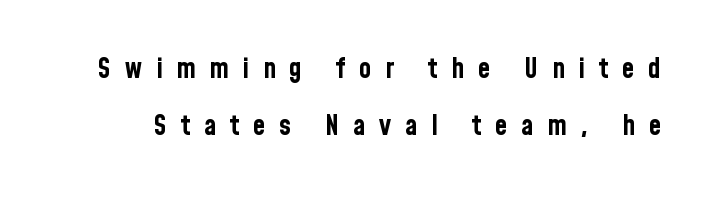
Summary of vertical rhythm: relaxed, with wide interline spacing. Each letter keeps its own natural width here, so spacing adapts to shape. Someone cranked the tracking dial way up on this one. This is sans-serif lettering, the kind often seen on screens and signage. Set as a true bold cut, around the 700 mark. Underlining? Definitely not there.
